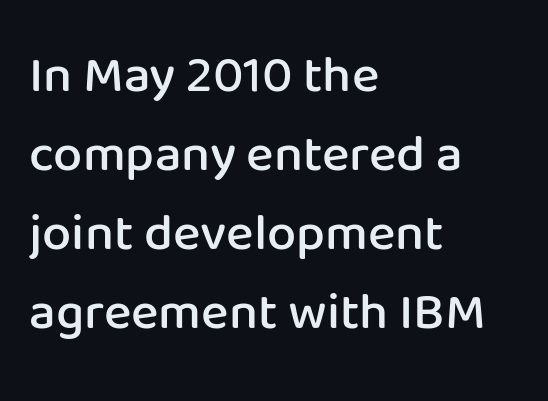
{"serif": "no", "italic": "no", "bold": "semi", "weight": "semibold", "width": "normal", "stroke_contrast": "low", "x_height": "medium", "monospaced": "no", "underline": "no", "align": "left", "line_spacing": "normal", "line_spacing_ratio": 1.52, "letter_spacing": "normal", "letter_spacing_em": 0.0, "glyph_px": 52}
